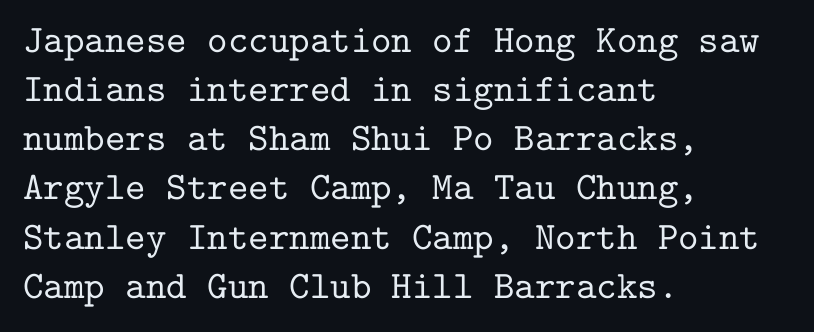
{"serif": "yes", "italic": "no", "width": "normal", "stroke_contrast": "low", "x_height": "medium", "monospaced": "yes", "underline": "no", "align": "left", "line_spacing": "normal", "line_spacing_ratio": 1.26, "letter_spacing": "normal", "letter_spacing_em": 0.0, "glyph_px": 39}
